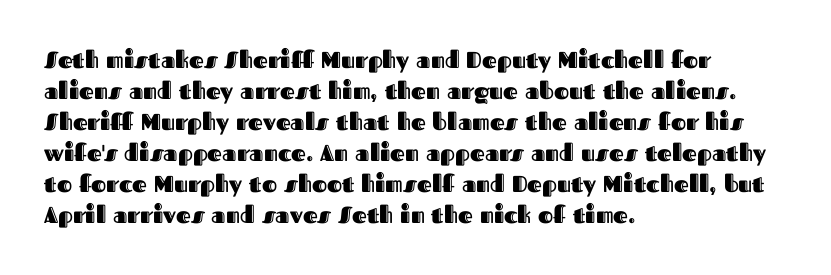
Q: Is the text italic (slanted)? A: No, it is upright.
Q: Is the text underlined? A: No.
Q: How is the paragraph aligned? A: Left-aligned.
Q: Is the spacing between letters normal or unusually wide? A: Normal.
Q: Is the spacing between lines tight, normal or loose? A: Normal.
